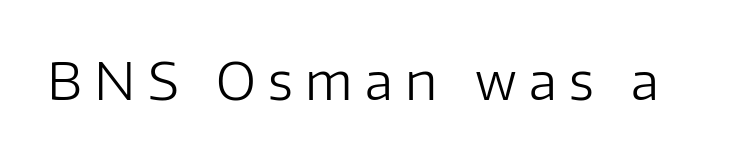
{"serif": "no", "italic": "no", "bold": "no", "weight": "regular", "width": "normal", "stroke_contrast": "low", "x_height": "medium", "monospaced": "no", "underline": "no", "letter_spacing": "wide", "letter_spacing_em": 0.24, "glyph_px": 51}
